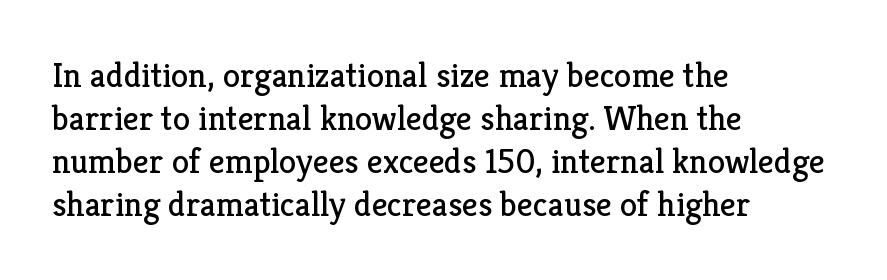
The rendering keeps characters at their native spacing. The rendering uses natural spacing where letterforms have individual widths. Designer's note — italics off, roman on. Anything drawn beneath the words? Only blank space. Stem width sits at or under what a default text font uses.
